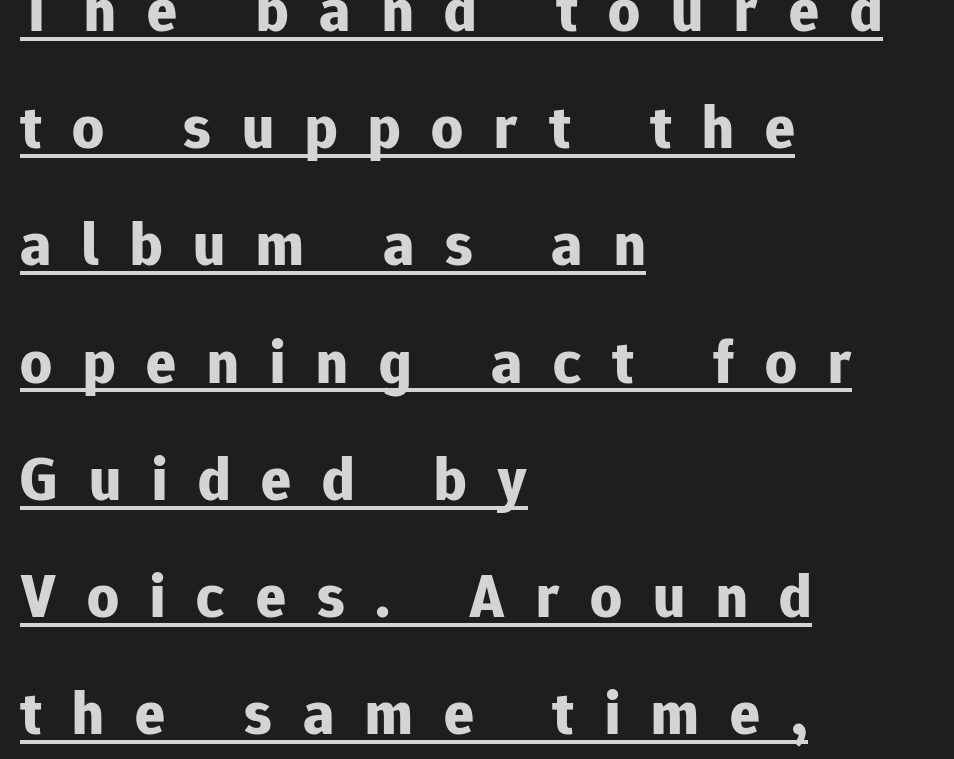
{"serif": "no", "italic": "no", "bold": "yes", "weight": "bold", "width": "normal", "stroke_contrast": "low", "x_height": "medium", "monospaced": "no", "underline": "yes", "align": "left", "line_spacing_ratio": 1.89, "letter_spacing": "wide", "letter_spacing_em": 0.5, "glyph_px": 62}
